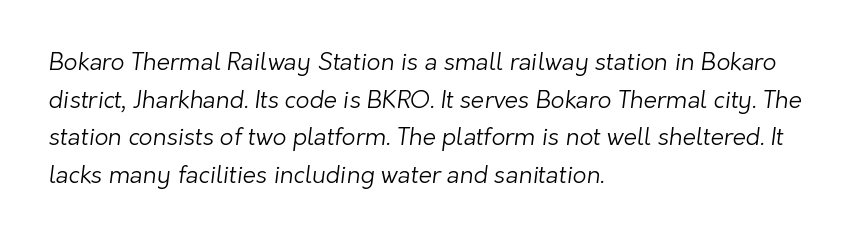
Layout note: lines flush left. The zone under the glyphs is completely vacant. Characters follow at the spacing the type designer built in. The vertical gap from one line to the next is medium. Weight: not bold — regular or lighter.
